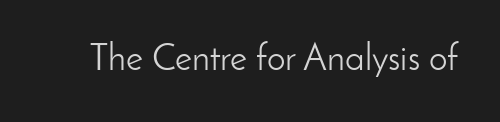
The image shows 37 px light sans-serif type, upright; set normal letter spacing, not underlined; low stroke contrast and a small x-height.
